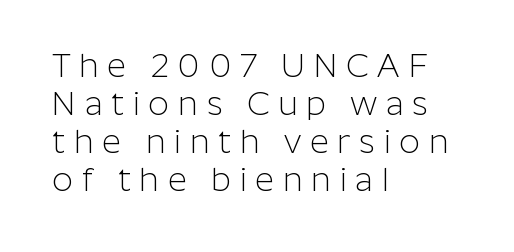
{"serif": "no", "italic": "no", "bold": "no", "weight": "light", "width": "normal", "stroke_contrast": "low", "x_height": "medium", "monospaced": "no", "underline": "no", "align": "left", "line_spacing": "tight", "line_spacing_ratio": 1.15, "letter_spacing": "wide", "letter_spacing_em": 0.26, "glyph_px": 33}
